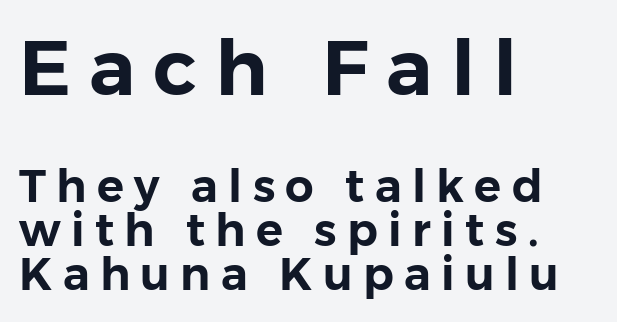
Q: Is the text italic (slanted)? A: No, it is upright.
Q: Is the typeface a serif or a sans-serif typeface? A: Sans-serif.
Q: Is the text underlined? A: No.
Q: How is the paragraph aligned? A: Left-aligned.
Q: Is the spacing between letters normal or unusually wide? A: Unusually wide.
Q: Is the spacing between lines tight, normal or loose? A: Tight.
Q: Which block of text is set in a larger size, the first (top) or the second (bottom)? A: The first (top) one.
Q: Width (condensed, normal, or wide)? A: Normal.
Q: Stroke contrast? A: Low.
Q: x-height? A: Medium.
Q: Monospaced? A: No.
